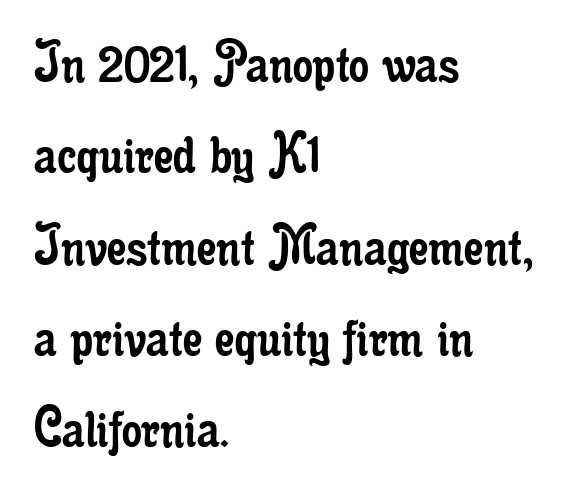
Q: Is the text bold? A: No.
Q: Is the text italic (slanted)? A: No, it is upright.
Q: Is the typeface a serif or a sans-serif typeface? A: Serif.
Q: Is the text underlined? A: No.
Q: How is the paragraph aligned? A: Left-aligned.
Q: Is the spacing between letters normal or unusually wide? A: Normal.
Q: Is the spacing between lines tight, normal or loose? A: Normal.
Q: Width (condensed, normal, or wide)? A: Condensed.
Q: Stroke contrast? A: Low.
Q: x-height? A: Small.
Q: Monospaced? A: No.
